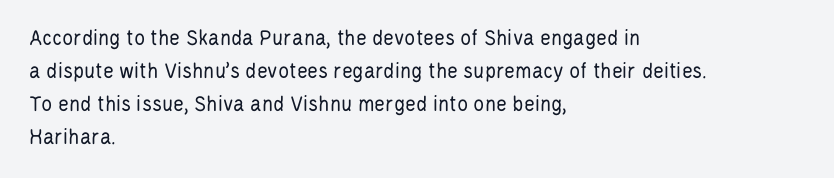
{"italic": "no", "bold": "no", "underline": "no", "align": "left", "line_spacing": "normal", "line_spacing_ratio": 1.43, "letter_spacing": "normal", "letter_spacing_em": 0.0, "glyph_px": 23}
